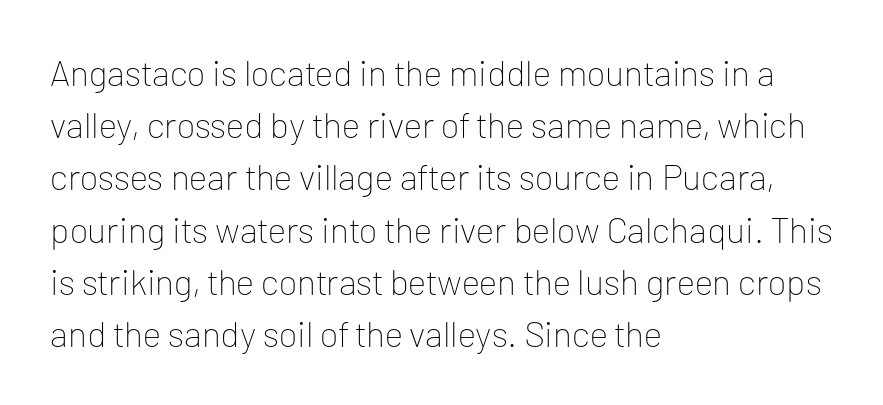
Q: Is the text bold? A: No.
Q: Is the text italic (slanted)? A: No, it is upright.
Q: Is the typeface a serif or a sans-serif typeface? A: Sans-serif.
Q: Is the text underlined? A: No.
Q: How is the paragraph aligned? A: Left-aligned.
Q: Is the spacing between letters normal or unusually wide? A: Normal.
Q: Is the spacing between lines tight, normal or loose? A: Normal.
Q: Width (condensed, normal, or wide)? A: Normal.
Q: Stroke contrast? A: Low.
Q: x-height? A: Medium.
Q: Monospaced? A: No.
